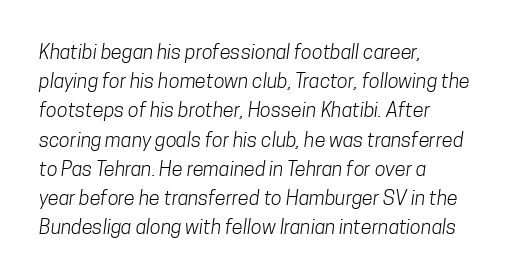
Q: Is the text bold? A: No.
Q: Is the text underlined? A: No.
Q: How is the paragraph aligned? A: Left-aligned.
Q: Is the spacing between letters normal or unusually wide? A: Normal.
Q: Is the spacing between lines tight, normal or loose? A: Normal.
